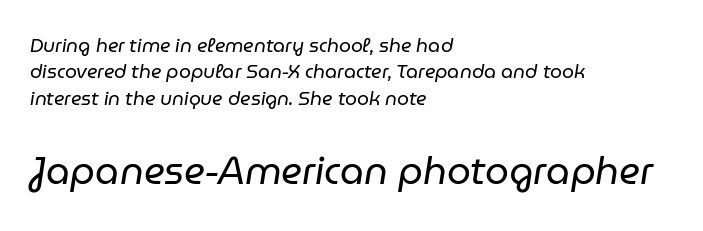
Q: Is the text bold? A: No.
Q: Is the text italic (slanted)? A: Yes, it leans right by about 9 degrees.
Q: Is the text underlined? A: No.
Q: How is the paragraph aligned? A: Left-aligned.
Q: Is the spacing between letters normal or unusually wide? A: Normal.
Q: Is the spacing between lines tight, normal or loose? A: Normal.
Q: Which block of text is set in a larger size, the first (top) or the second (bottom)? A: The second (bottom) one.
Q: Width (condensed, normal, or wide)? A: Normal.
Q: Stroke contrast? A: Low.
Q: x-height? A: Medium.
Q: Monospaced? A: No.
